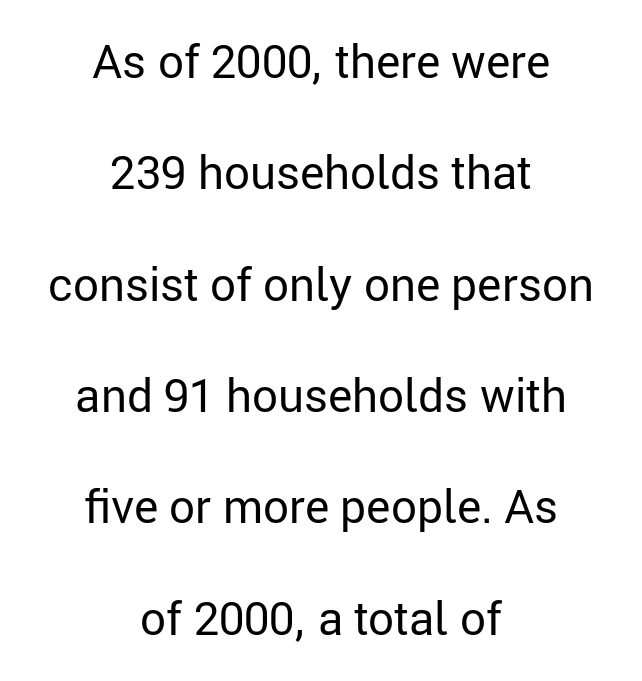
In terms of letterspacing, this is plain default setting. The face used here is proportionally spaced, like ordinary book or web type. The characters are drawn with everyday or finer stroke widths. Upright lettering throughout. The paragraph has two soft edges and a firm central axis.
